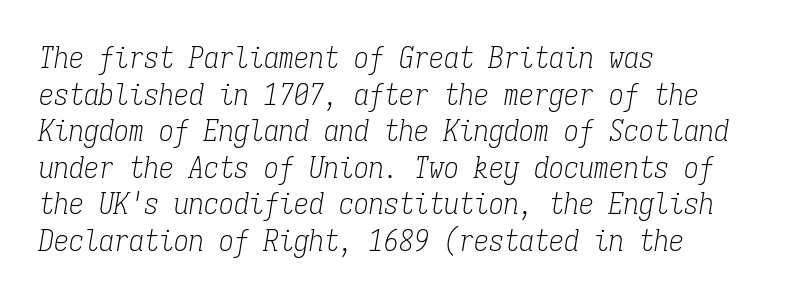
Q: Is the text bold? A: No.
Q: Is the text italic (slanted)? A: Yes, it leans right by about 9 degrees.
Q: Is the typeface a serif or a sans-serif typeface? A: Serif.
Q: Is the text underlined? A: No.
Q: How is the paragraph aligned? A: Left-aligned.
Q: Is the spacing between letters normal or unusually wide? A: Normal.
Q: Width (condensed, normal, or wide)? A: Condensed.
Q: Stroke contrast? A: Low.
Q: x-height? A: Medium.
Q: Monospaced? A: Yes.
